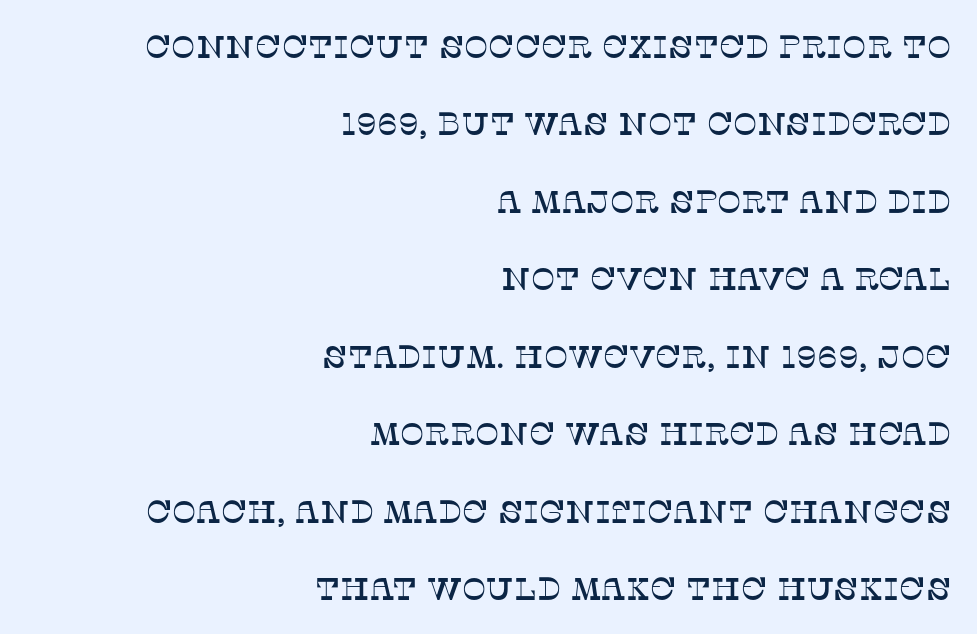
Letters rest on an invisible, unmarked baseline. In terms of posture, this sample is upright. The rendering uses natural spacing where letterforms have individual widths. Rows of type keep a wide berth in the vertical direction. This sample uses plain, unmodified letter spacing.
